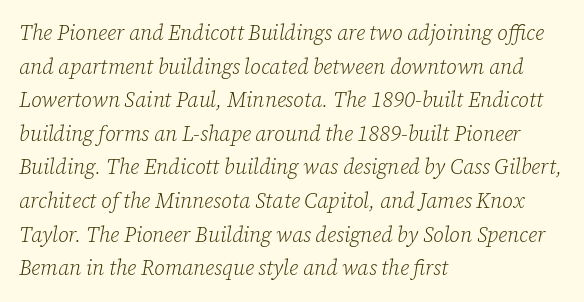
The image shows 21 px text type, italic (leaning right); set left-aligned, normal line spacing (1.6x), normal letter spacing, not underlined.
